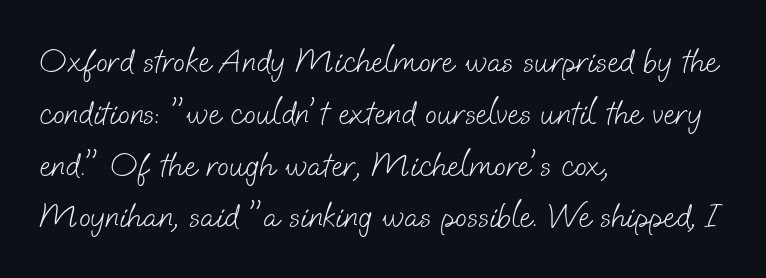
Q: Is the text bold? A: No.
Q: Is the typeface a serif or a sans-serif typeface? A: Sans-serif.
Q: Is the text underlined? A: No.
Q: How is the paragraph aligned? A: Left-aligned.
Q: Is the spacing between letters normal or unusually wide? A: Normal.
Q: Is the spacing between lines tight, normal or loose? A: Normal.
Q: Width (condensed, normal, or wide)? A: Normal.
Q: Stroke contrast? A: Low.
Q: x-height? A: Small.
Q: Monospaced? A: No.
